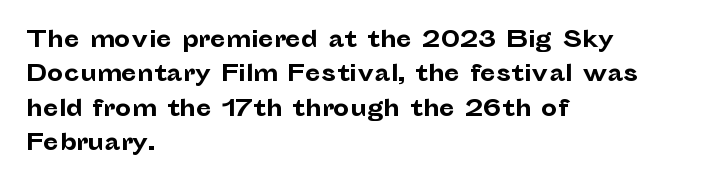
The space directly below the letters is spotless. Interline gaps are of average width in this sample. Ascenders rise straight up at ninety degrees. The rendering anchors every line to the left-hand side. The horizontal fit of the characters is conventional and even. The sample has been set heavy, in full bold.
